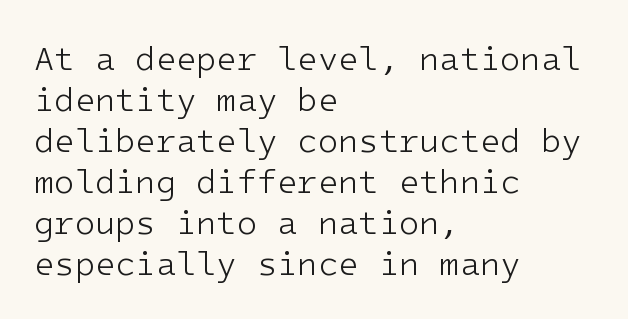
The image shows 33 px light sans-serif type, upright, monospaced; set left-aligned, line spacing 1.24x, normal letter spacing, not underlined; low stroke contrast and a medium x-height.
